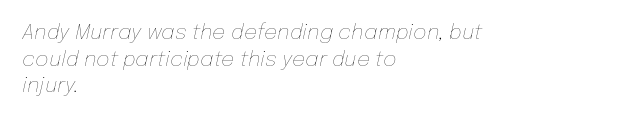
The image shows 21 px text type, italic (leaning right); set left-aligned, normal line spacing (1.27x), normal letter spacing, not underlined.
